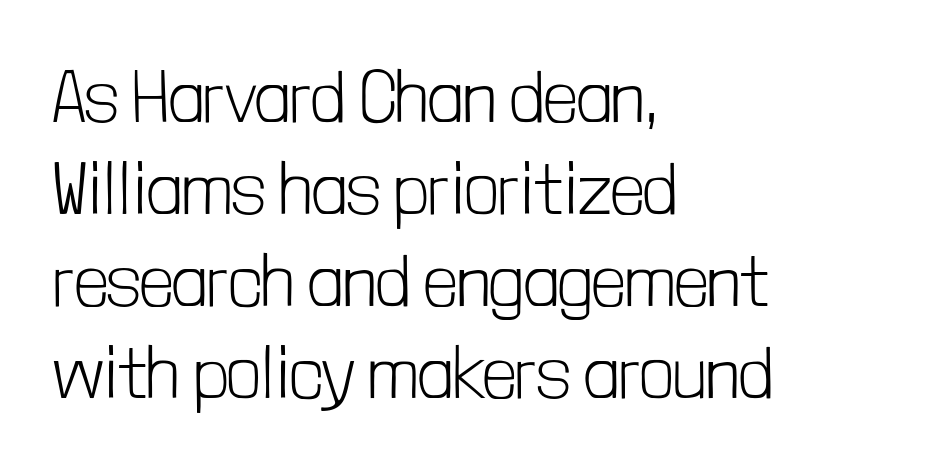
Q: Is the text bold? A: No.
Q: Is the text italic (slanted)? A: No, it is upright.
Q: Is the typeface a serif or a sans-serif typeface? A: Sans-serif.
Q: Is the text underlined? A: No.
Q: How is the paragraph aligned? A: Left-aligned.
Q: Is the spacing between letters normal or unusually wide? A: Normal.
Q: Is the spacing between lines tight, normal or loose? A: Normal.
Q: Width (condensed, normal, or wide)? A: Condensed.
Q: Stroke contrast? A: Low.
Q: x-height? A: Medium.
Q: Monospaced? A: No.
